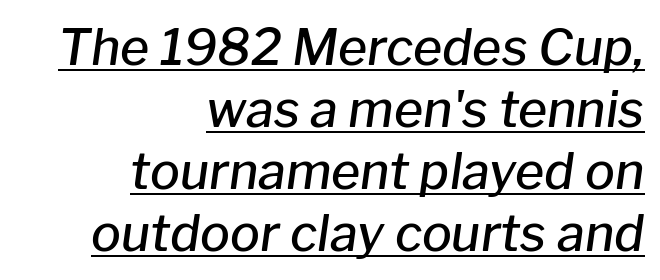
Notice how the stems are inclined rather than vertical — that's the hallmark of italics. A fair bit of extra ink — the face is semibold, not bold. This sample is right-justified, so line beginnings fall wherever the words allow. Check the space under the baseline: a stroke is drawn there.
